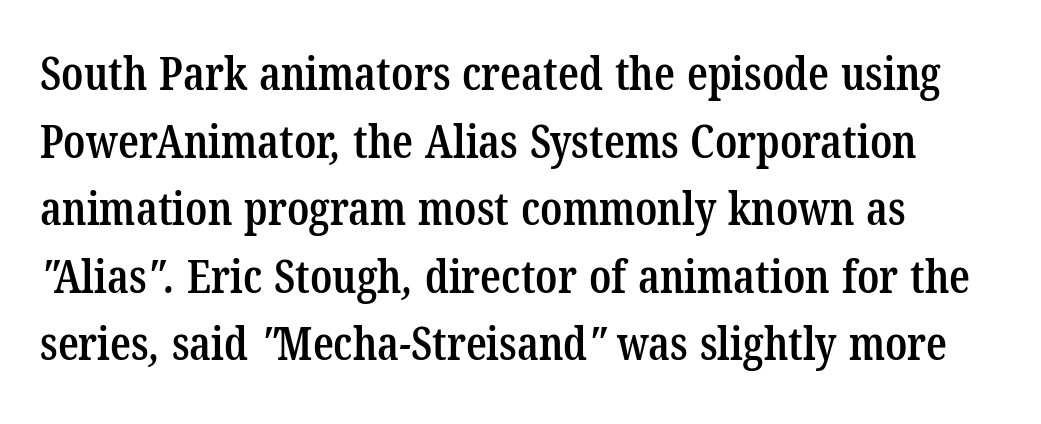
Q: Is the text bold? A: Semi-bold.
Q: Is the typeface a serif or a sans-serif typeface? A: Serif.
Q: Is the text underlined? A: No.
Q: Is the spacing between letters normal or unusually wide? A: Normal.
Q: Is the spacing between lines tight, normal or loose? A: Normal.
Q: Width (condensed, normal, or wide)? A: Condensed.
Q: Stroke contrast? A: Low.
Q: x-height? A: Medium.
Q: Monospaced? A: No.
